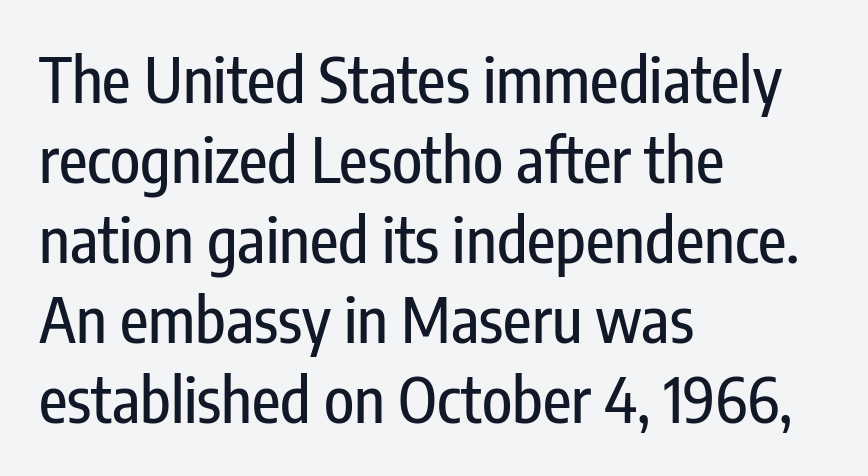
Q: Is the text italic (slanted)? A: No, it is upright.
Q: Is the typeface a serif or a sans-serif typeface? A: Sans-serif.
Q: Is the text underlined? A: No.
Q: How is the paragraph aligned? A: Left-aligned.
Q: Is the spacing between letters normal or unusually wide? A: Normal.
Q: Is the spacing between lines tight, normal or loose? A: Normal.
Q: Width (condensed, normal, or wide)? A: Condensed.
Q: Stroke contrast? A: Low.
Q: x-height? A: Medium.
Q: Monospaced? A: No.
